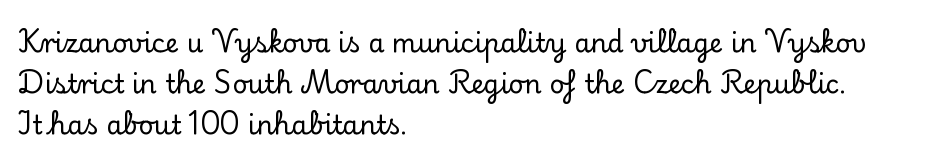
The image shows 26 px text type, upright; set left-aligned, normal line spacing (1.58x), normal letter spacing, not underlined.
